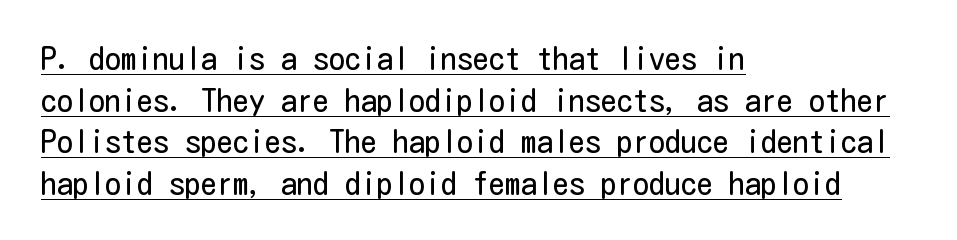
Students, note that the glyphs here touch the page at normal intervals. The typesetter chose a ragged-right arrangement here. A baseline rule has been typeset under these characters. Counters stay open thanks to moderate or lighter strokes.
